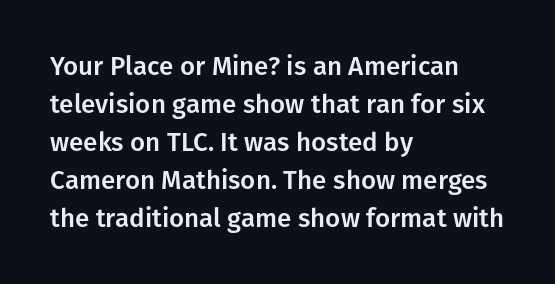
Vertical strokes here are truly vertical. Inter-character spacing is left at the font's built-in metrics. Beneath every word, the page is bare. The typesetter chose a ragged-right arrangement here. Quick note: interline space is typical.
